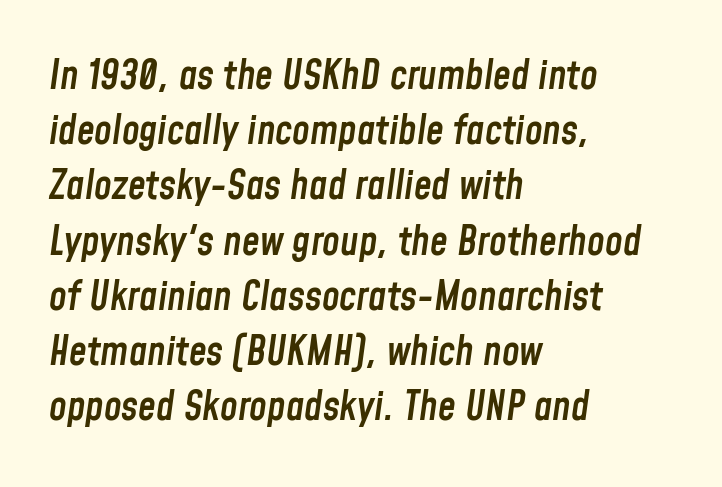
This block has exactly the height ordinary leading produces. The setting favours the left margin, as ordinary paragraphs usually do. Check under the words: just untouched page. Its strokes are somewhat broadened, the hallmark of semibold type. Caption: standard tracking, unaltered.
